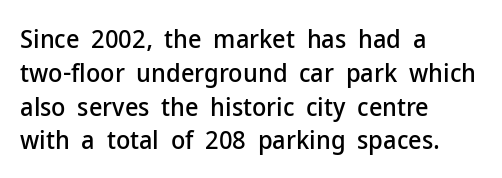
{"italic": "no", "underline": "no", "align": "left", "line_spacing": "normal", "line_spacing_ratio": 1.3, "letter_spacing": "normal", "letter_spacing_em": 0.0, "glyph_px": 26}
